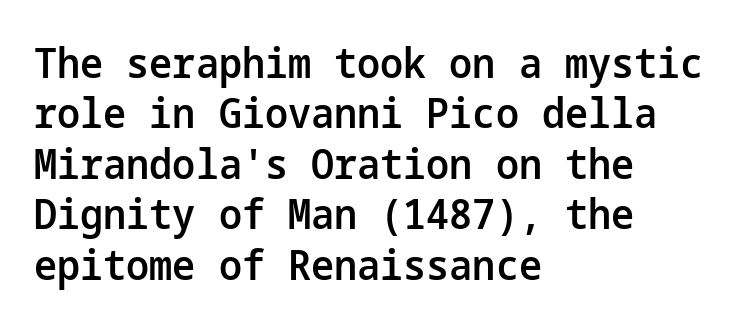
Its strokes are somewhat broadened, the hallmark of semibold type. Between one letter and the next there's only the usual sliver of space. Look at the bottom of the vertical strokes: they stop flat, with no serifs. The string is rendered with underlining switched off. The lines in this sample share a left origin and differ only in where they stop. Characters remain perfectly vertical along every line.
